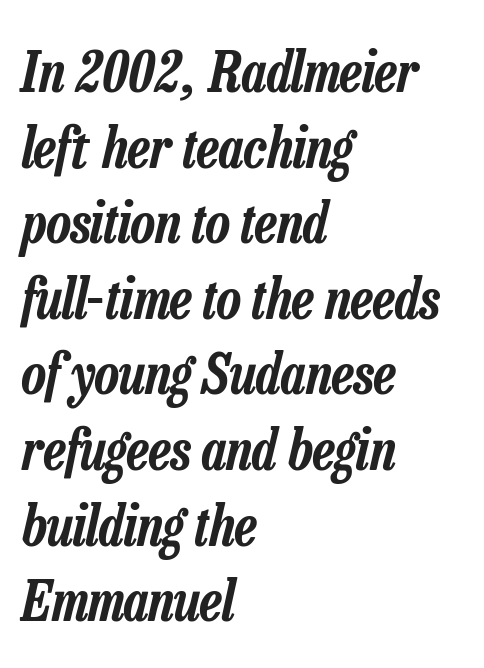
This sample has the flowing, uneven cadence of proportional lettering. Compared with typical body copy, the letter spacing here is the same. A typesetter would mark this as italic. Baseline-to-baseline distance is the conventional proportion of letter height. Short and long lines alike share a common starting point at left. Descenders are the only things crossing below the line.
